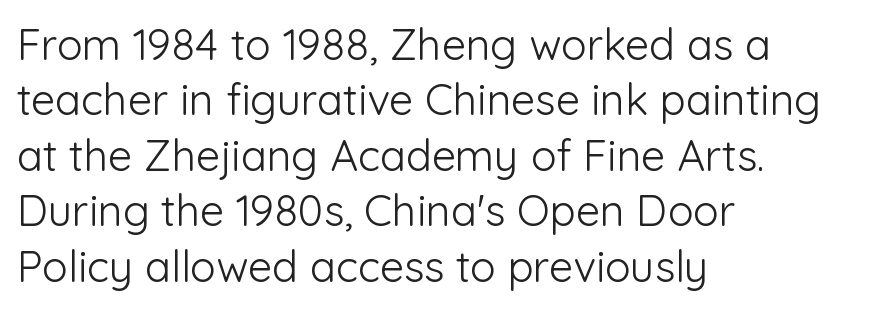
Q: Is the text bold? A: No.
Q: Is the text italic (slanted)? A: No, it is upright.
Q: Is the typeface a serif or a sans-serif typeface? A: Sans-serif.
Q: Is the text underlined? A: No.
Q: How is the paragraph aligned? A: Left-aligned.
Q: Is the spacing between letters normal or unusually wide? A: Normal.
Q: Is the spacing between lines tight, normal or loose? A: Normal.
Q: Width (condensed, normal, or wide)? A: Normal.
Q: Stroke contrast? A: Low.
Q: x-height? A: Medium.
Q: Monospaced? A: No.
